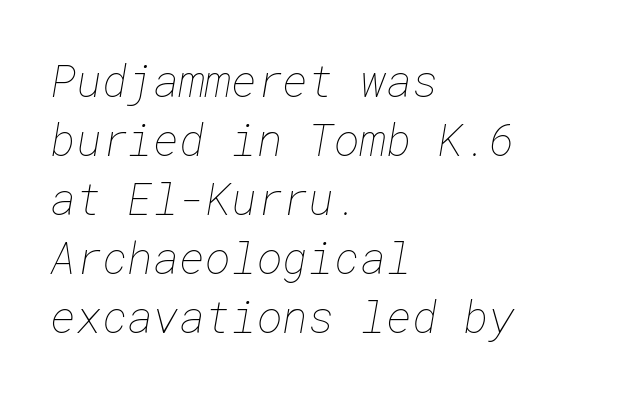
{"bold": "no", "weight": "thin", "width": "normal", "stroke_contrast": "low", "x_height": "medium", "underline": "no", "align": "left", "line_spacing": "normal", "line_spacing_ratio": 1.34, "letter_spacing": "normal", "letter_spacing_em": 0.0, "glyph_px": 44}
